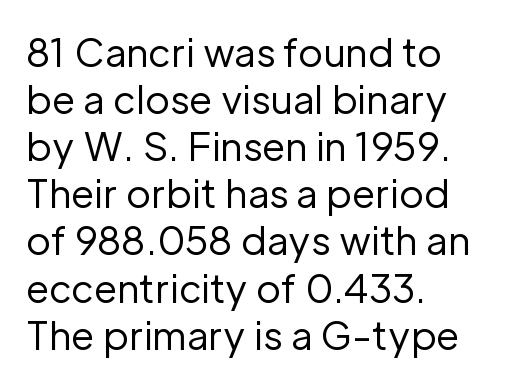
Q: Is the text bold? A: No.
Q: Is the text italic (slanted)? A: No, it is upright.
Q: Is the typeface a serif or a sans-serif typeface? A: Sans-serif.
Q: Is the text underlined? A: No.
Q: How is the paragraph aligned? A: Left-aligned.
Q: Is the spacing between letters normal or unusually wide? A: Normal.
Q: Width (condensed, normal, or wide)? A: Normal.
Q: Stroke contrast? A: Low.
Q: x-height? A: Medium.
Q: Monospaced? A: No.
